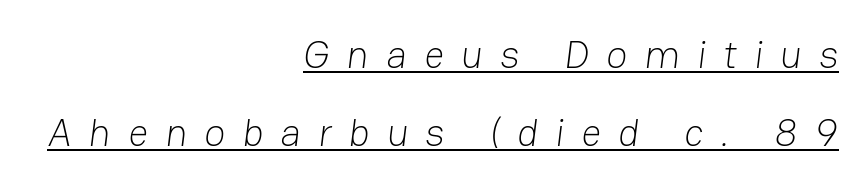
The lines in this sample share a right terminus and differ only in where they begin. The strokes carry an ordinary text weight at most. The face used here is proportionally spaced, like ordinary book or web type. The rendered words wear a rule along their underside. Between one letter and the next there's a generous, obvious gap.
